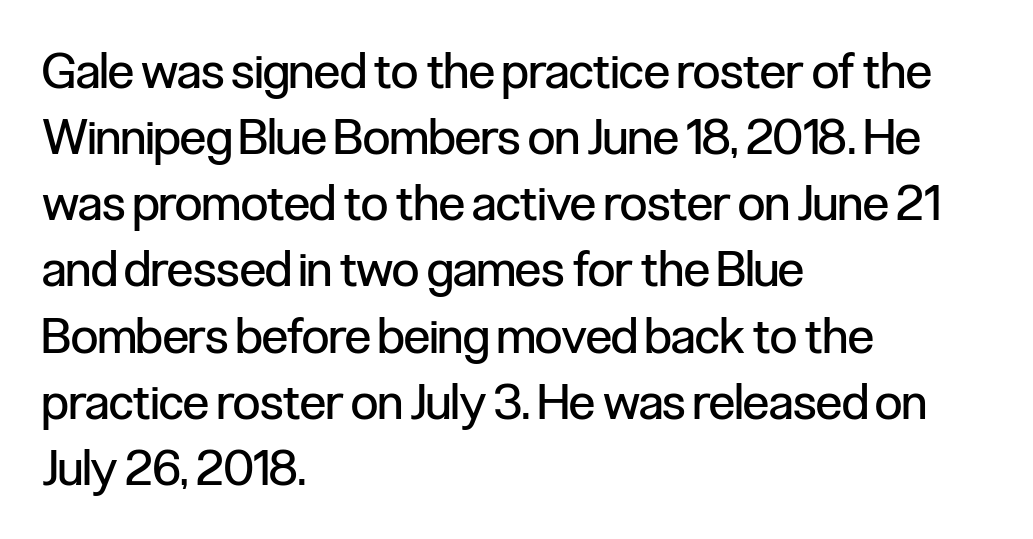
Q: Is the text bold? A: No.
Q: Is the text italic (slanted)? A: No, it is upright.
Q: Is the typeface a serif or a sans-serif typeface? A: Sans-serif.
Q: Is the text underlined? A: No.
Q: How is the paragraph aligned? A: Left-aligned.
Q: Is the spacing between letters normal or unusually wide? A: Normal.
Q: Is the spacing between lines tight, normal or loose? A: Normal.
Q: Width (condensed, normal, or wide)? A: Condensed.
Q: Stroke contrast? A: Low.
Q: x-height? A: Medium.
Q: Monospaced? A: No.
